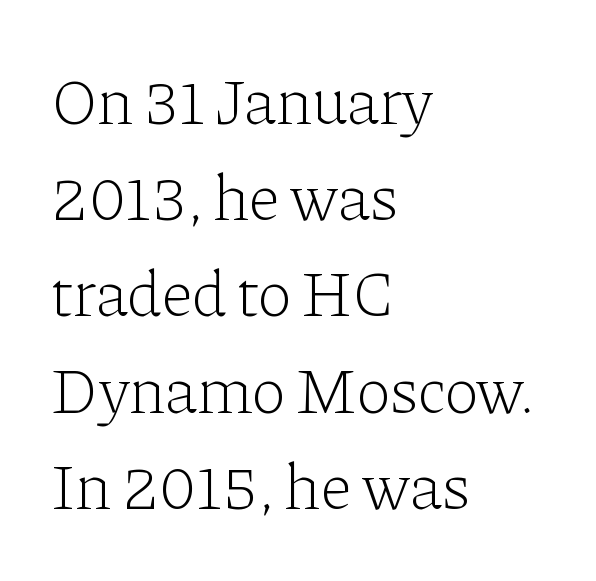
The image shows 65 px light serif type, upright; set left-aligned, normal line spacing (1.48x), normal letter spacing, not underlined; low stroke contrast and a medium x-height.
